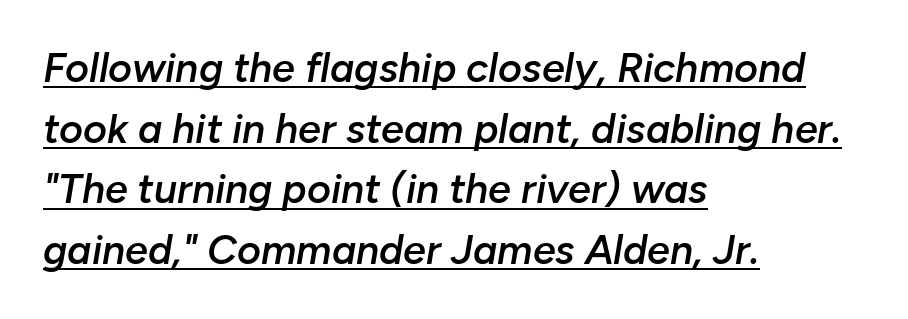
Q: Is the text bold? A: Semi-bold.
Q: Is the text italic (slanted)? A: Yes, it leans right by about 10 degrees.
Q: Is the text underlined? A: Yes.
Q: How is the paragraph aligned? A: Left-aligned.
Q: Is the spacing between letters normal or unusually wide? A: Normal.
Q: Is the spacing between lines tight, normal or loose? A: Normal.
Q: Width (condensed, normal, or wide)? A: Normal.
Q: Stroke contrast? A: Low.
Q: x-height? A: Medium.
Q: Monospaced? A: No.
